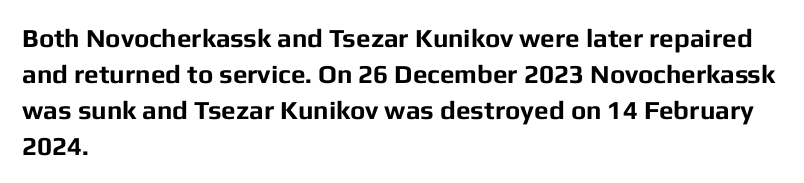
Weight: bold. Inter-character spacing is left at the font's built-in metrics. Check the space under the baseline: it is left empty. These lines sit exactly where default settings would place them. Compared with a centered layout, this one pins lines to the left instead.
